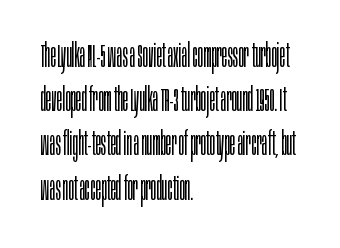
A bare baseline throughout the passage. Ascenders rise straight up at ninety degrees. The face used here is a sans, in the tradition of grotesques and geometrics. Standard letterfit; no display-style spreading of the glyphs. Is this a fixed-width face? No — the glyphs have proportional, varying widths.
